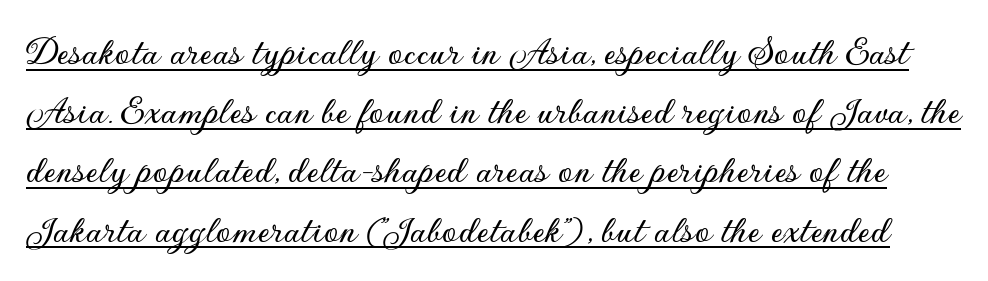
{"serif": "no", "width": "normal", "stroke_contrast": "low", "x_height": "small", "monospaced": "no", "underline": "yes", "line_spacing": "normal", "line_spacing_ratio": 1.41, "letter_spacing": "normal", "letter_spacing_em": 0.0, "glyph_px": 42}
